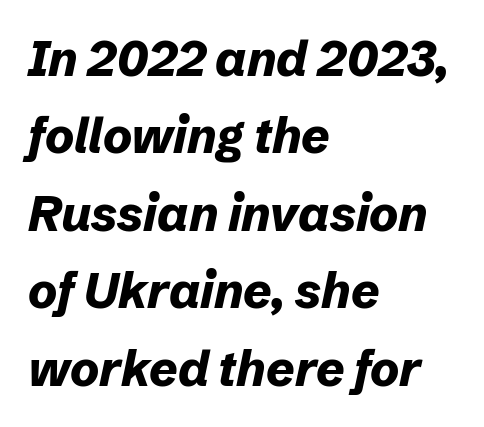
Type without underlining. The passage shown leans; its letterforms are oblique. Is the type bold? Yes — the strokes are clearly thick and heavy. This sample is left-justified, so line endings fall wherever the words run out. Each letter keeps its own natural width here, so spacing adapts to shape. Default kerning and tracking; the words read as compact shapes.
